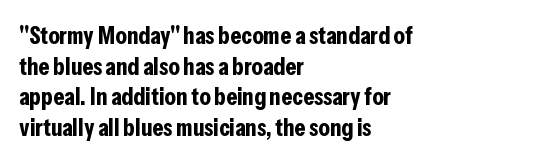
Q: Is the text bold? A: Yes.
Q: Is the text italic (slanted)? A: No, it is upright.
Q: Is the text underlined? A: No.
Q: How is the paragraph aligned? A: Left-aligned.
Q: Is the spacing between letters normal or unusually wide? A: Normal.
